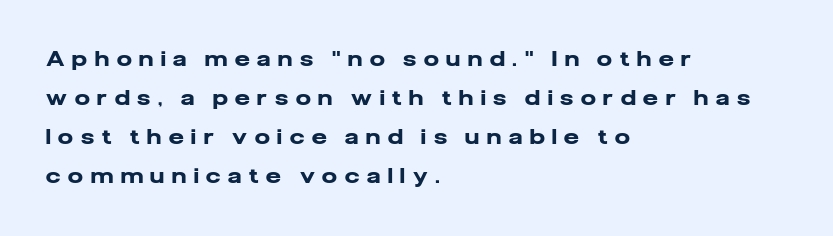
Q: Is the text bold? A: Yes.
Q: Is the text italic (slanted)? A: No, it is upright.
Q: Is the text underlined? A: No.
Q: How is the paragraph aligned? A: Left-aligned.
Q: Is the spacing between letters normal or unusually wide? A: Unusually wide.
